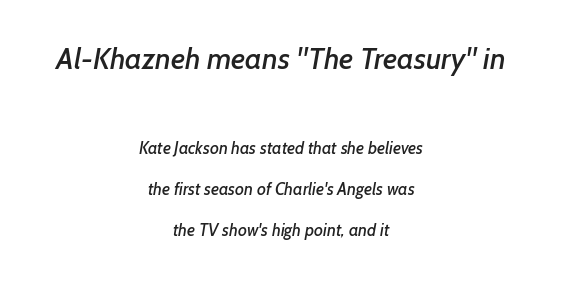
Q: Is the typeface a serif or a sans-serif typeface? A: Sans-serif.
Q: Is the text underlined? A: No.
Q: How is the paragraph aligned? A: Centered.
Q: Is the spacing between letters normal or unusually wide? A: Normal.
Q: Is the spacing between lines tight, normal or loose? A: Loose.
Q: Which block of text is set in a larger size, the first (top) or the second (bottom)? A: The first (top) one.
Q: Width (condensed, normal, or wide)? A: Normal.
Q: Stroke contrast? A: Low.
Q: x-height? A: Medium.
Q: Monospaced? A: No.
